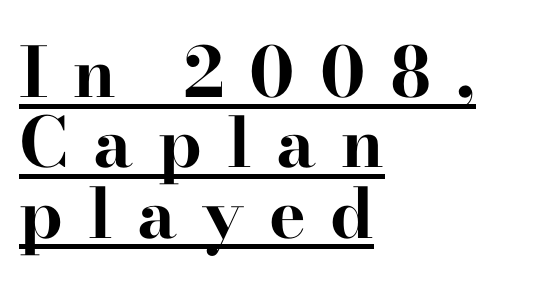
{"serif": "yes", "italic": "no", "bold": "yes", "weight": "bold", "width": "wide", "stroke_contrast": "high", "x_height": "small", "monospaced": "no", "underline": "yes", "align": "left", "line_spacing": "tight", "line_spacing_ratio": 1.02, "letter_spacing": "wide", "letter_spacing_em": 0.36, "glyph_px": 69}
